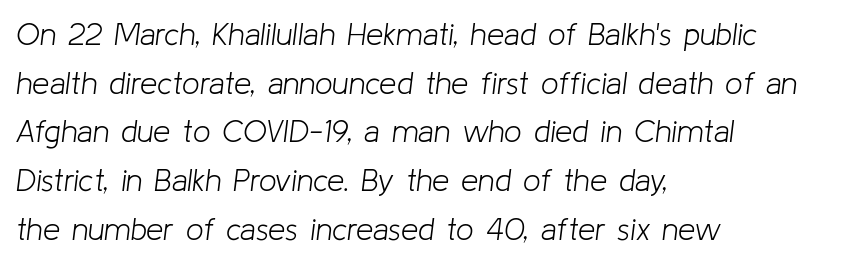
Letter spacing: default. Check under the words: just untouched page. Alignment: flush left. Rendered with sloped, italic letterforms.
